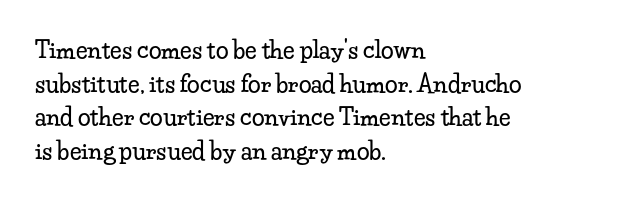
The image shows 23 px text type, upright; set left-aligned, normal line spacing (1.46x), normal letter spacing, not underlined.
